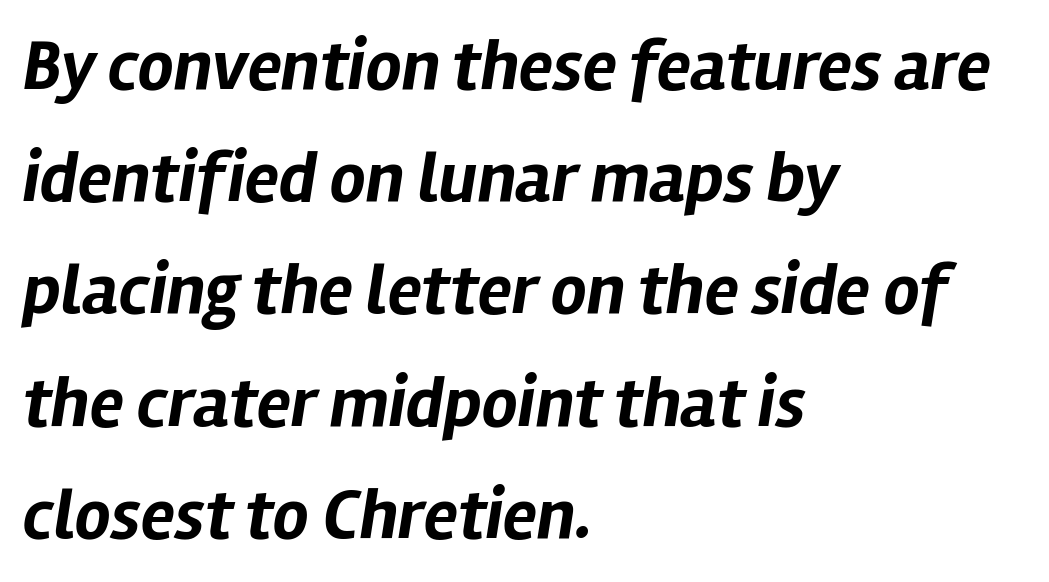
{"italic": "yes", "lean": "right", "slant_degrees": 12, "bold": "yes", "weight": "bold", "width": "normal", "stroke_contrast": "low", "x_height": "medium", "monospaced": "no", "underline": "no", "align": "left", "line_spacing": "normal", "line_spacing_ratio": 1.58, "letter_spacing": "normal", "letter_spacing_em": 0.0, "glyph_px": 71}
